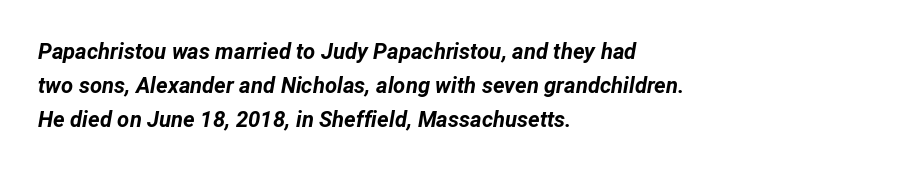
{"italic": "yes", "lean": "right", "slant_degrees": 12, "bold": "yes", "underline": "no", "align": "left", "line_spacing": "normal", "line_spacing_ratio": 1.54, "letter_spacing": "normal", "letter_spacing_em": 0.0, "glyph_px": 22}
